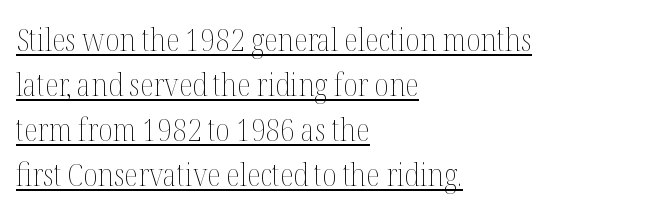
Does the leading feel generous? No, just average. The rendering uses natural spacing where letterforms have individual widths. Reading down the block, your eye returns to a fixed left position each line. The cut favours lightness, reaching ordinary text weight at its darkest.
